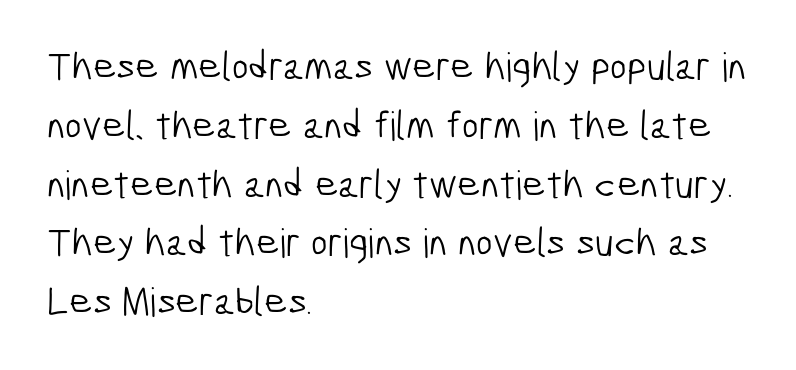
This rendering employs a face without finishing strokes, i.e., a sans-serif. A student would call this left alignment; a typographer would say flush left, rag right. Letters rest on an invisible, unmarked baseline. Observe the ordinary spacing: letters are neighbours, not strangers. Note the varied advance widths — an 'i' is clearly narrower than an 'm'. The line-height multiplier appears to be the usual default.
